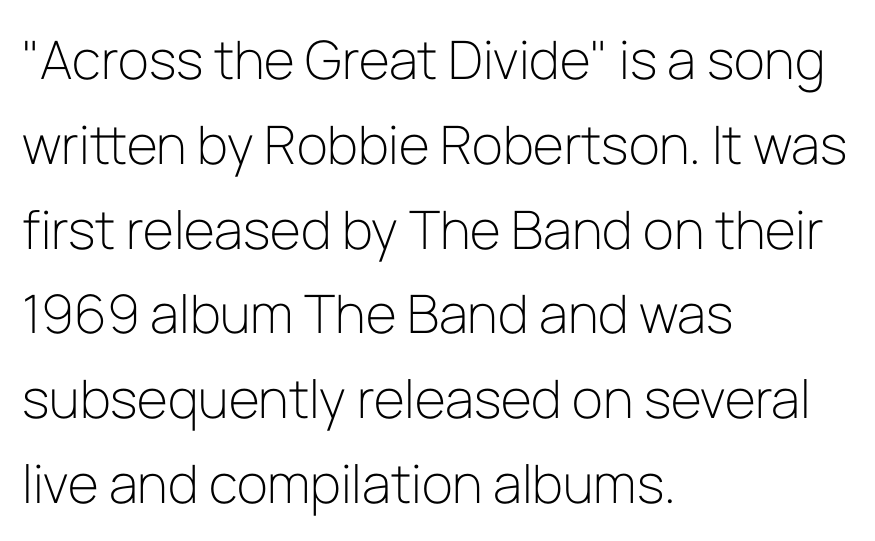
{"serif": "no", "italic": "no", "bold": "no", "weight": "light", "width": "normal", "stroke_contrast": "low", "x_height": "medium", "monospaced": "no", "underline": "no", "align": "left", "line_spacing": "normal", "line_spacing_ratio": 1.6, "letter_spacing": "normal", "letter_spacing_em": 0.0, "glyph_px": 53}
